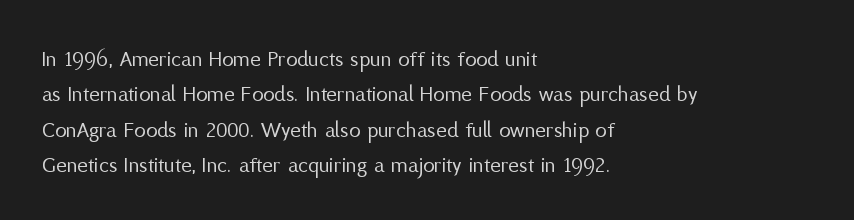
The image shows 23 px text type, upright; set left-aligned, normal line spacing (1.54x), normal letter spacing, not underlined.
